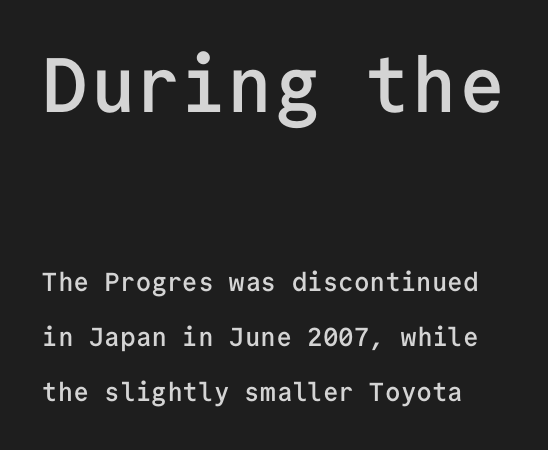
Bigger letters appear in the top chunk; the bottom chunk is reduced. The letterforms sit shoulder to shoulder at normal distance. The face used here is monospaced, like something from a code editor. A fair bit of extra ink — the face is semibold, not bold.
